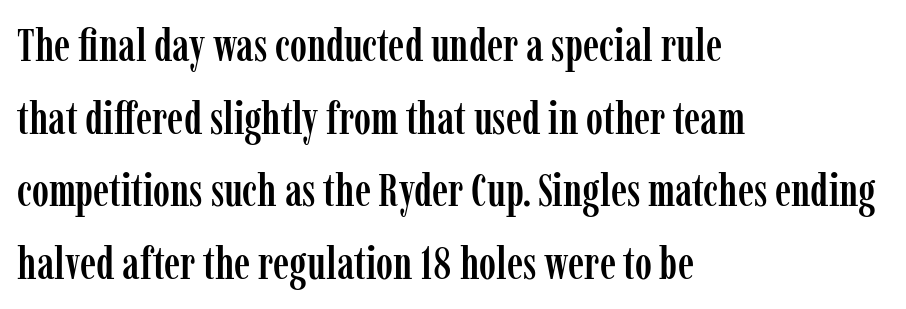
Each letter's strokes conclude with small projecting serifs. Each letter keeps its own natural width here, so spacing adapts to shape. Alignment: flush left. The gap between lines stays unmarked. Summary of vertical rhythm: regular, with standard interline spacing.
